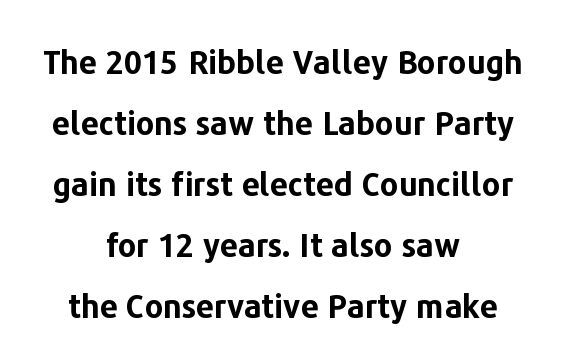
{"serif": "no", "italic": "no", "bold": "yes", "weight": "bold", "width": "normal", "stroke_contrast": "low", "x_height": "medium", "monospaced": "no", "underline": "no", "align": "center", "line_spacing": "loose", "line_spacing_ratio": 1.91, "letter_spacing": "normal", "letter_spacing_em": 0.0, "glyph_px": 32}
